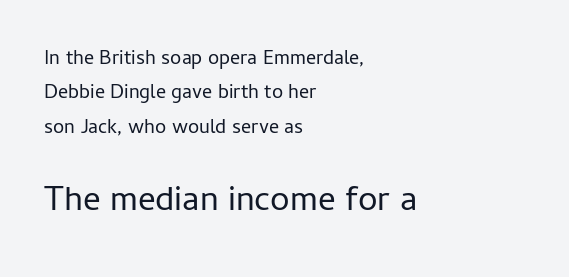
{"serif": "no", "italic": "no", "bold": "no", "weight": "regular", "width": "normal", "stroke_contrast": "low", "x_height": "medium", "monospaced": "no", "underline": "no", "align": "left", "line_spacing_ratio": 1.72, "letter_spacing": "normal", "letter_spacing_em": 0.0, "larger_block": "second", "size_ratio": 1.75, "glyph_px": 35}
